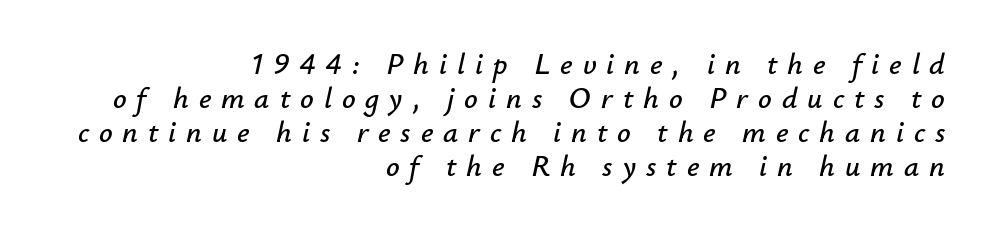
The gaps between neighbouring characters are conspicuously large. Proportional: the letters do not fall into vertical columns. It's the slanting kind of type. These lines are set flush right with a ragged left edge.
